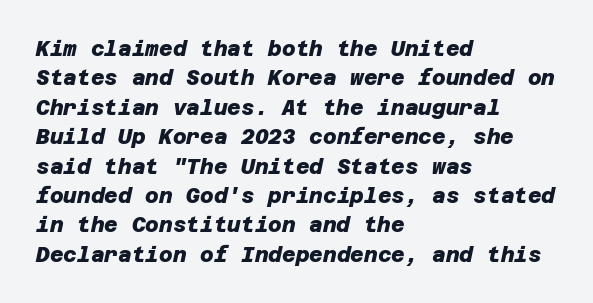
{"bold": "yes", "underline": "no", "align": "left", "line_spacing": "normal", "line_spacing_ratio": 1.4, "letter_spacing": "normal", "letter_spacing_em": 0.0, "glyph_px": 21}
